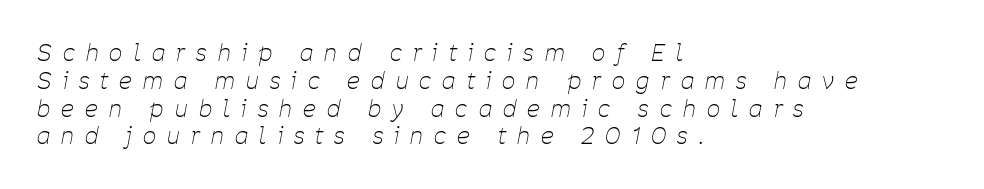
Q: Is the text bold? A: No.
Q: Is the text italic (slanted)? A: Yes, it leans right by about 11 degrees.
Q: Is the text underlined? A: No.
Q: How is the paragraph aligned? A: Left-aligned.
Q: Is the spacing between letters normal or unusually wide? A: Unusually wide.
